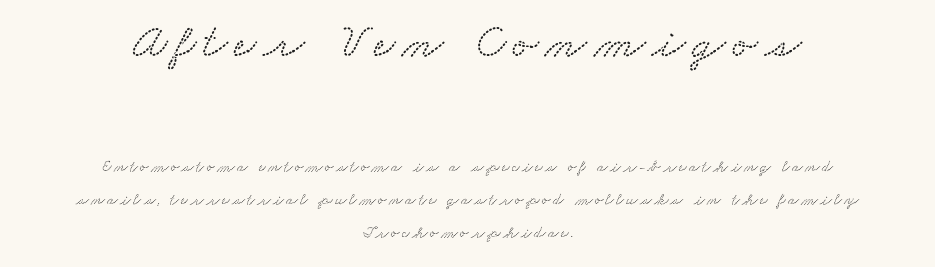
Interline gaps are noticeably wide in this sample. The letters advance in unequal steps, a hallmark of proportional type. Unmarked baselines from the first word to the last. Short and long lines alike share a common midpoint. Check where the strokes stop: tiny serifs finish them off.
